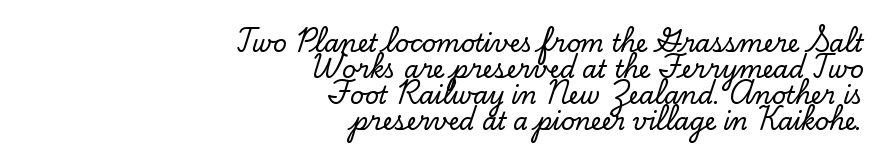
Q: Is the text italic (slanted)? A: Yes.
Q: Is the text underlined? A: No.
Q: How is the paragraph aligned? A: Right-aligned.
Q: Is the spacing between letters normal or unusually wide? A: Normal.
Q: Is the spacing between lines tight, normal or loose? A: Tight.
